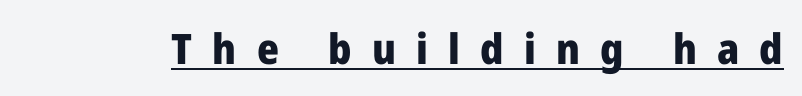
Q: Is the text bold? A: Yes.
Q: Is the text italic (slanted)? A: No, it is upright.
Q: Is the typeface a serif or a sans-serif typeface? A: Sans-serif.
Q: Is the text underlined? A: Yes.
Q: Is the spacing between letters normal or unusually wide? A: Unusually wide.
Q: Width (condensed, normal, or wide)? A: Normal.
Q: Stroke contrast? A: Low.
Q: x-height? A: Medium.
Q: Monospaced? A: No.
